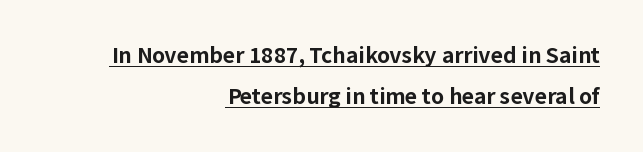
Q: Is the text bold? A: Yes.
Q: Is the text italic (slanted)? A: No, it is upright.
Q: Is the text underlined? A: Yes.
Q: How is the paragraph aligned? A: Right-aligned.
Q: Is the spacing between letters normal or unusually wide? A: Normal.
Q: Is the spacing between lines tight, normal or loose? A: Loose.
